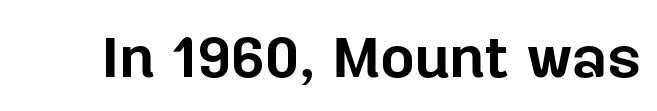
The image shows 60 px bold sans-serif type, upright; set normal letter spacing, not underlined; low stroke contrast and a medium x-height.
